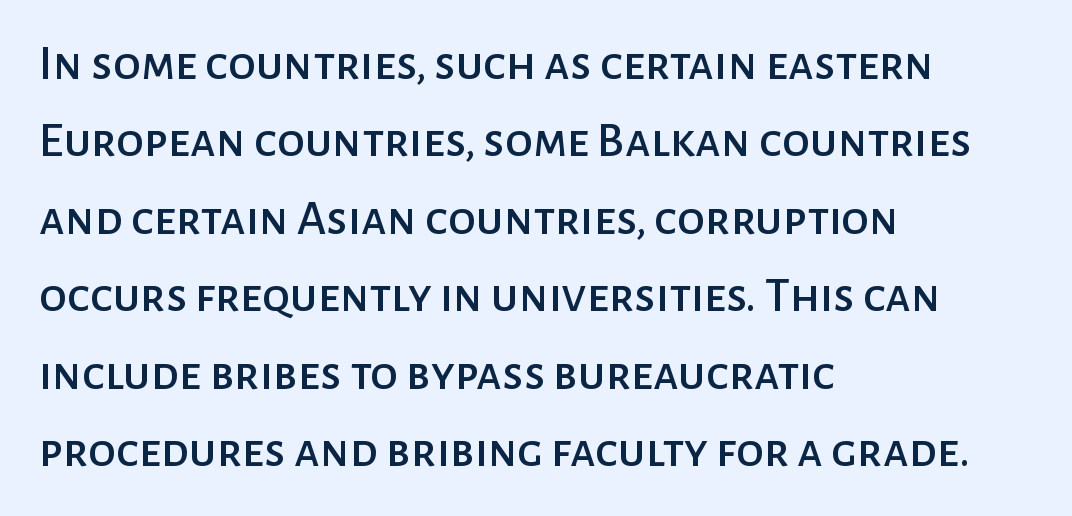
The image shows 50 px sans-serif type, upright; set left-aligned, normal line spacing (1.55x), normal letter spacing, not underlined; low stroke contrast and a medium x-height.
